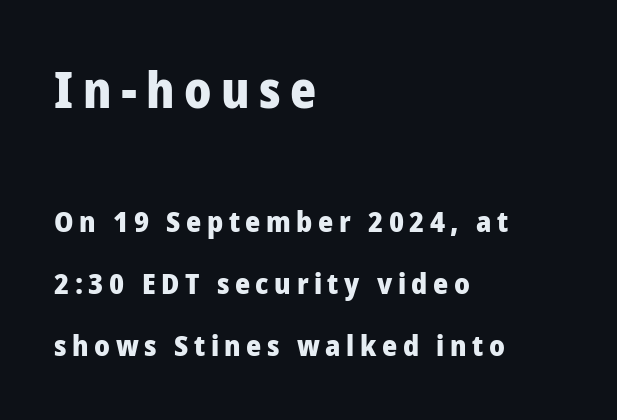
The image shows 50 px heavy sans-serif type, upright; set left-aligned, loose line spacing (2.14x), not underlined; the first (top) block is 1.72x larger; low stroke contrast and a medium x-height.
